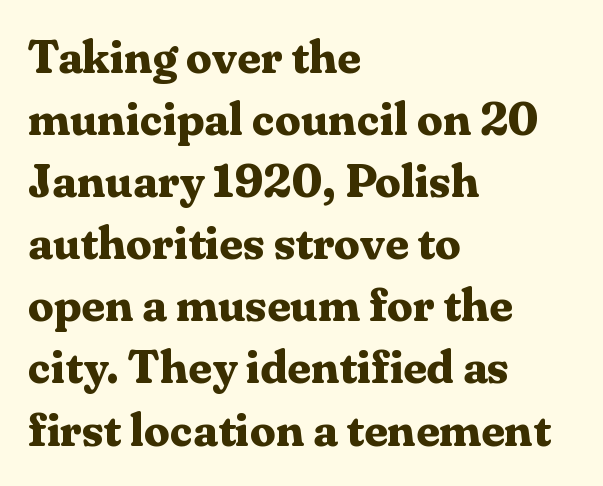
The passage shown has conventional tracking throughout. The letters are bold, with thick, heavy strokes. These lines are rendered in a variable-pitch font. Serifs: yes, visible at the terminals of the letterforms. Ascenders rise straight up at ninety degrees. Honestly, the row spacing looks completely unremarkable.
